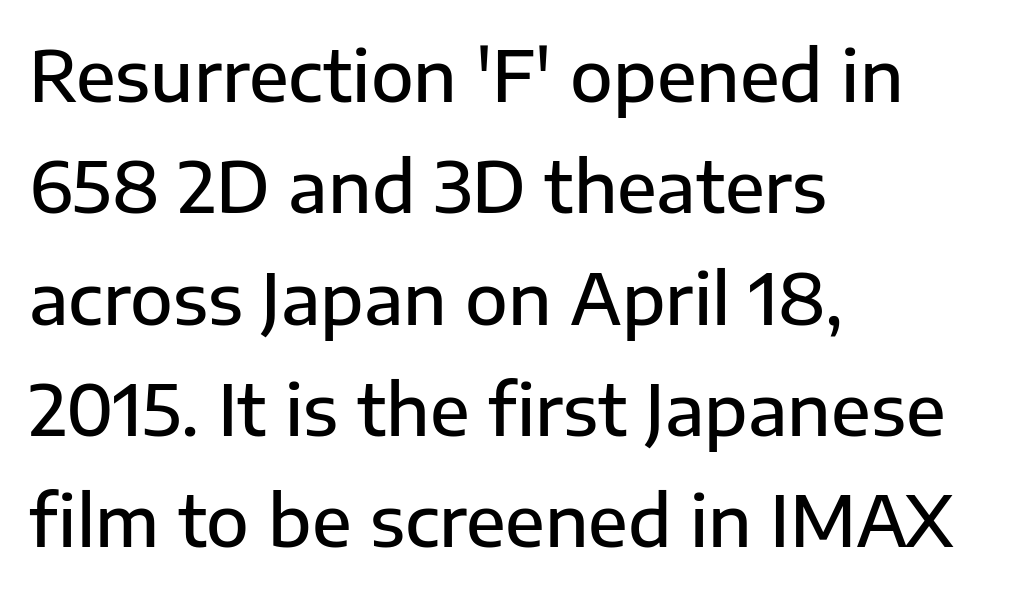
The image shows 70 px semibold sans-serif type, upright; set left-aligned, normal line spacing (1.59x), normal letter spacing, not underlined; low stroke contrast and a medium x-height.
